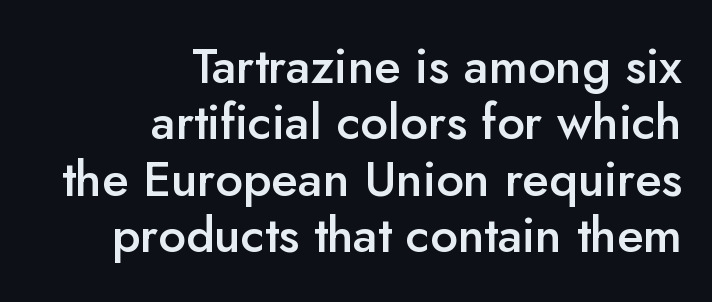
The image shows 49 px semibold sans-serif type, upright; set right-aligned, tight line spacing (1.15x), normal letter spacing, not underlined; low stroke contrast and a small x-height.
